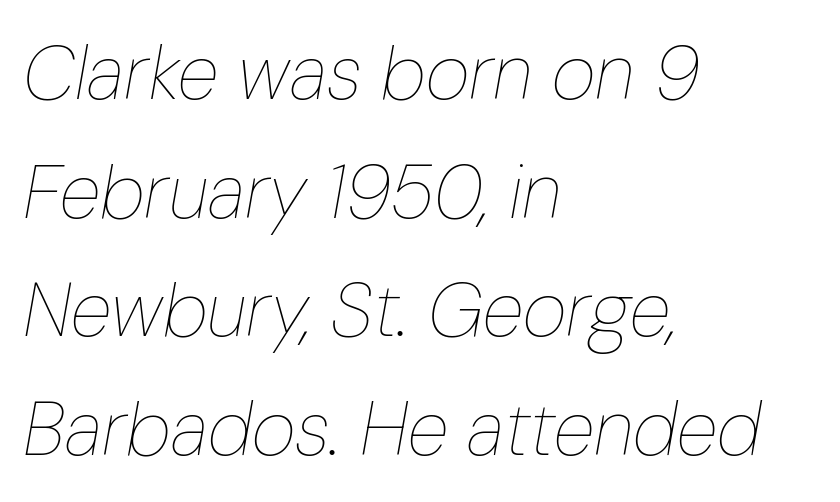
The image shows 76 px thin, condensed type, italic (leaning right); set left-aligned, normal line spacing (1.56x), normal letter spacing, not underlined; low stroke contrast and a medium x-height.
